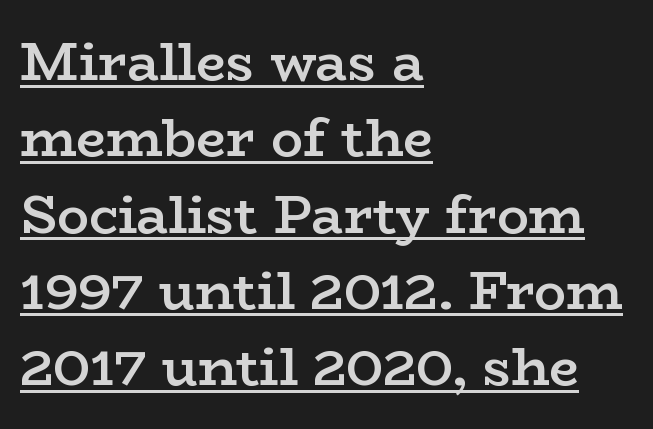
The image shows 53 px semibold, wide serif type, upright; set left-aligned, normal line spacing (1.44x), normal letter spacing, underlined; low stroke contrast and a medium x-height.
